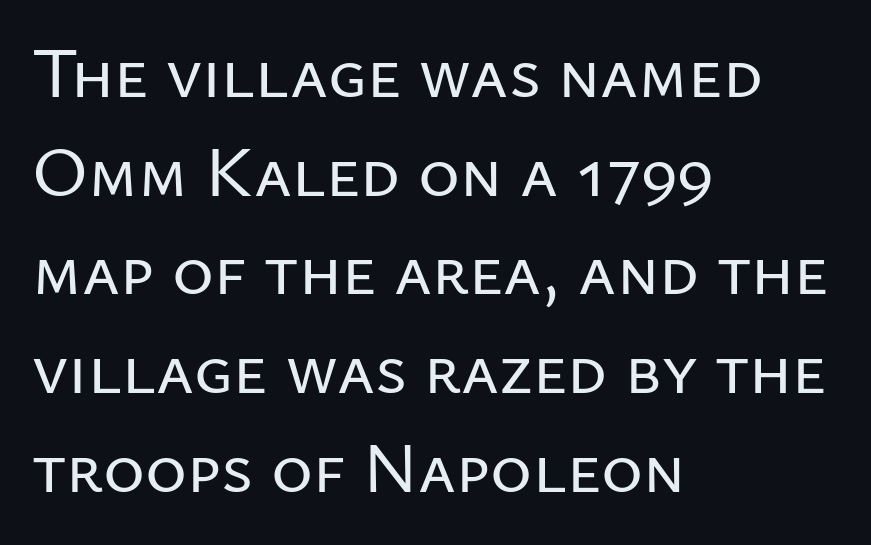
{"serif": "no", "italic": "no", "width": "normal", "stroke_contrast": "low", "x_height": "medium", "monospaced": "no", "underline": "no", "align": "left", "line_spacing": "normal", "line_spacing_ratio": 1.39, "letter_spacing": "normal", "letter_spacing_em": 0.0, "glyph_px": 71}
